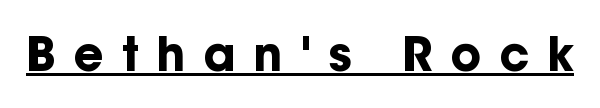
{"serif": "no", "italic": "no", "bold": "yes", "weight": "bold", "width": "normal", "stroke_contrast": "low", "x_height": "medium", "monospaced": "no", "underline": "yes", "letter_spacing": "wide", "letter_spacing_em": 0.39, "glyph_px": 46}
